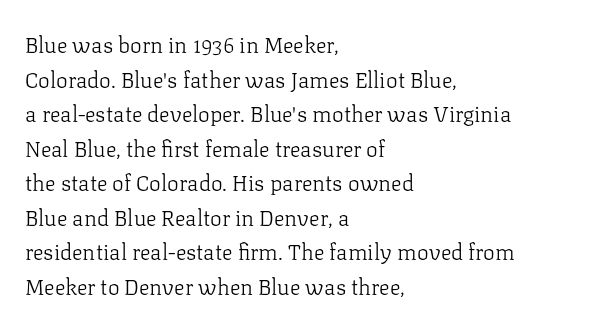
Q: Is the text bold? A: No.
Q: Is the text italic (slanted)? A: No, it is upright.
Q: Is the text underlined? A: No.
Q: How is the paragraph aligned? A: Left-aligned.
Q: Is the spacing between letters normal or unusually wide? A: Normal.
Q: Is the spacing between lines tight, normal or loose? A: Normal.
